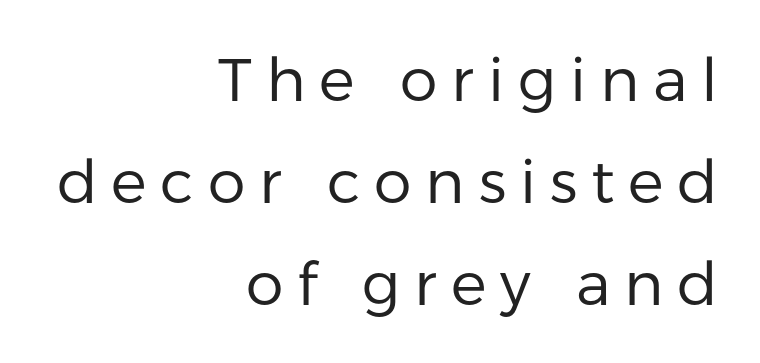
No chunkiness to these letters — they're not bold. Letter spacing: wide. Nobody drew a line under any word here. What kind of face is this? One without serifs — a sans.
